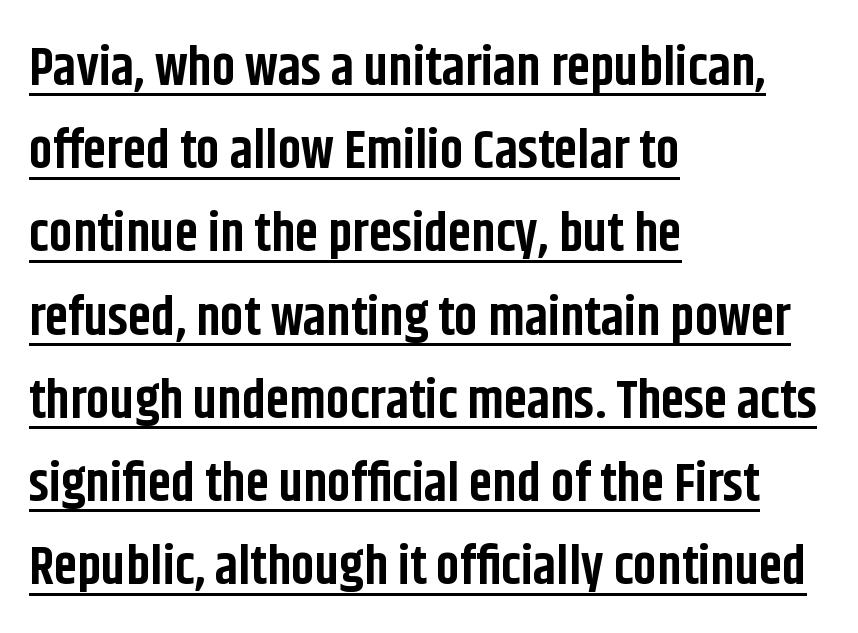
Q: Is the text bold? A: Yes.
Q: Is the text italic (slanted)? A: No, it is upright.
Q: Is the typeface a serif or a sans-serif typeface? A: Sans-serif.
Q: Is the text underlined? A: Yes.
Q: How is the paragraph aligned? A: Left-aligned.
Q: Is the spacing between letters normal or unusually wide? A: Normal.
Q: Is the spacing between lines tight, normal or loose? A: Normal.
Q: Width (condensed, normal, or wide)? A: Condensed.
Q: Stroke contrast? A: Low.
Q: x-height? A: Large.
Q: Monospaced? A: No.
